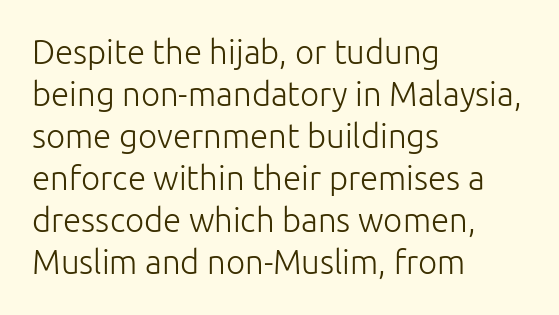
{"serif": "no", "italic": "no", "bold": "no", "weight": "light", "width": "normal", "stroke_contrast": "low", "x_height": "medium", "monospaced": "no", "underline": "no", "align": "left", "line_spacing": "normal", "line_spacing_ratio": 1.27, "letter_spacing": "normal", "letter_spacing_em": 0.0, "glyph_px": 33}
